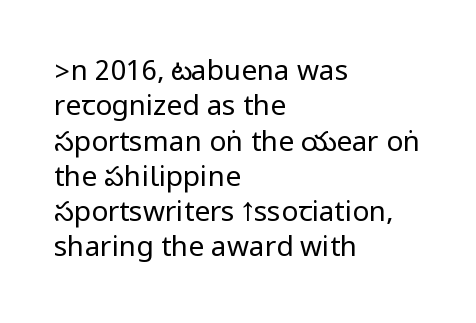
Q: Is the text bold? A: No.
Q: Is the text italic (slanted)? A: No, it is upright.
Q: Is the typeface a serif or a sans-serif typeface? A: Sans-serif.
Q: Is the text underlined? A: No.
Q: How is the paragraph aligned? A: Left-aligned.
Q: Is the spacing between letters normal or unusually wide? A: Normal.
Q: Is the spacing between lines tight, normal or loose? A: Normal.
Q: Width (condensed, normal, or wide)? A: Condensed.
Q: Stroke contrast? A: Low.
